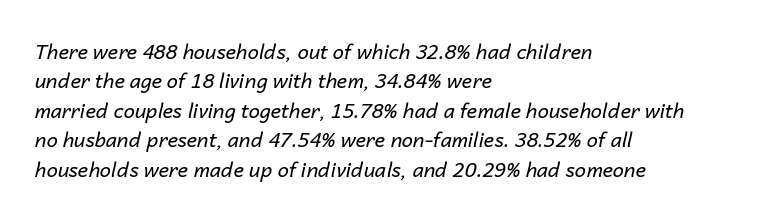
Q: Is the text bold? A: No.
Q: Is the text italic (slanted)? A: Yes, it leans right by about 14 degrees.
Q: Is the text underlined? A: No.
Q: How is the paragraph aligned? A: Left-aligned.
Q: Is the spacing between letters normal or unusually wide? A: Normal.
Q: Is the spacing between lines tight, normal or loose? A: Normal.
